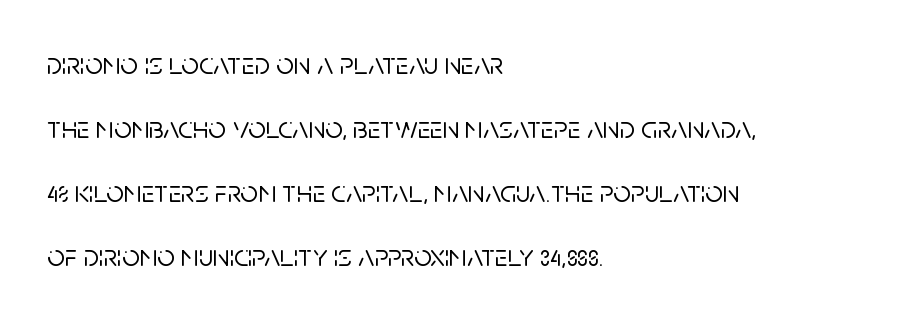
Note the varied advance widths — an 'i' is clearly narrower than an 'm'. Posture: vertical. This sample uses a sans-serif face. This block would shrink considerably if given ordinary leading; it's expanded now. Is the block centered? No — it sits flush against the left margin. Descenders are the only things crossing below the line.
